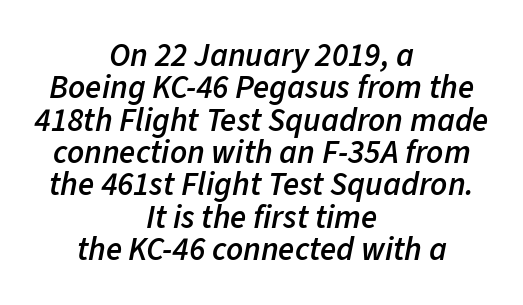
The zone under the glyphs is completely vacant. The strokes are fattened partway — semibold, not bold. The compositor balanced each line on the midline. Between one letter and the next there's only the usual sliver of space.
